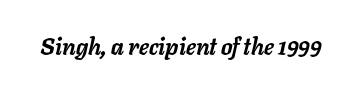
Compared with typical body copy, the letter spacing here is the same. These words are printed bold, with thick strokes throughout. Underlining? Definitely not there. If you drew a line through each stem, it would be angled.
